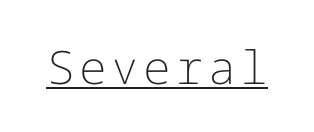
Q: Is the text bold? A: No.
Q: Is the text italic (slanted)? A: No, it is upright.
Q: Is the typeface a serif or a sans-serif typeface? A: Sans-serif.
Q: Is the text underlined? A: Yes.
Q: Width (condensed, normal, or wide)? A: Normal.
Q: Stroke contrast? A: Low.
Q: x-height? A: Medium.
